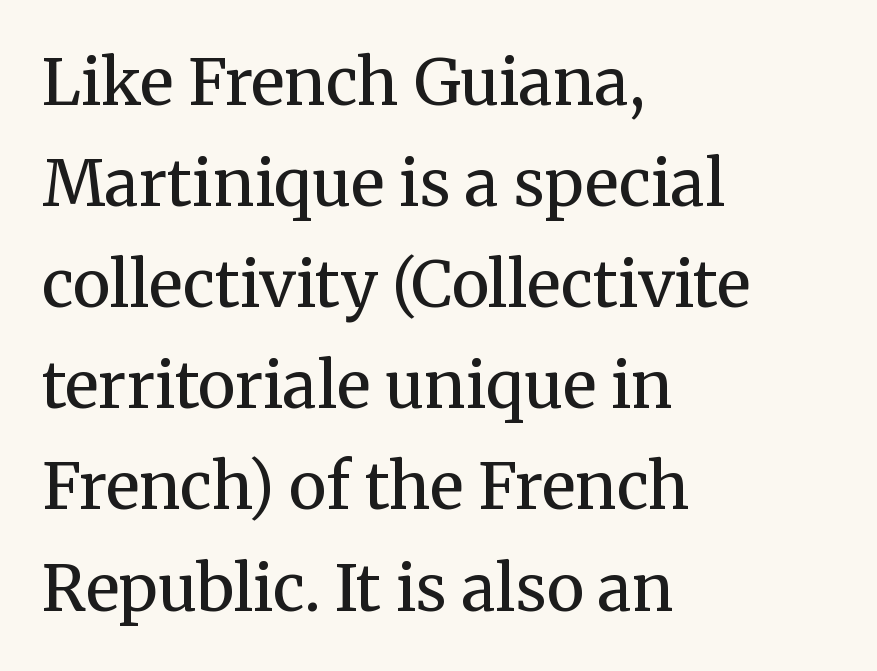
{"serif": "yes", "italic": "no", "bold": "no", "weight": "regular", "width": "normal", "stroke_contrast": "medium", "x_height": "medium", "monospaced": "no", "underline": "no", "align": "left", "line_spacing": "normal", "line_spacing_ratio": 1.58, "letter_spacing": "normal", "letter_spacing_em": 0.0, "glyph_px": 64}
